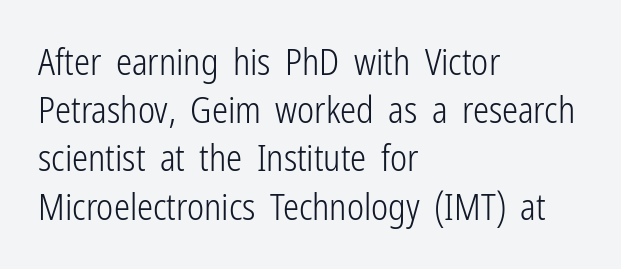
The image shows 36 px light, condensed sans-serif type, upright; set left-aligned, normal line spacing (1.34x), normal letter spacing, not underlined; low stroke contrast and a medium x-height.
